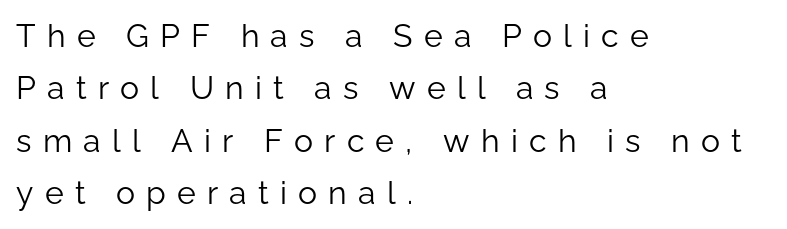
The image shows 32 px light sans-serif type, upright; set left-aligned, normal line spacing (1.64x), unusually wide letter spacing (+0.35 em), not underlined; low stroke contrast and a medium x-height.
